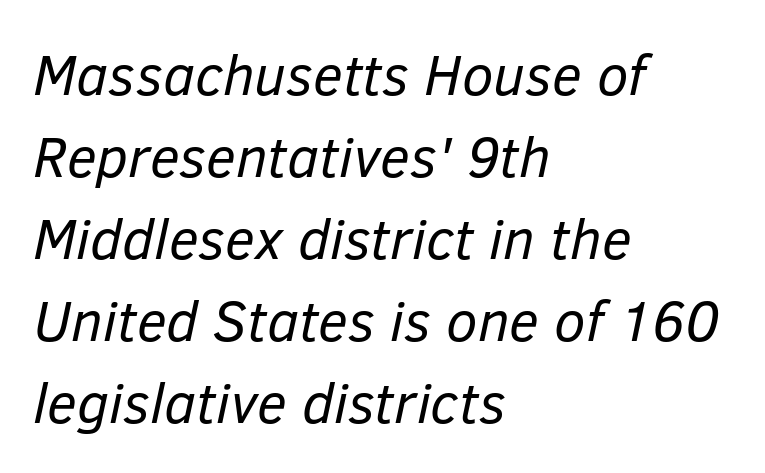
The image shows 57 px regular-weight type, italic (leaning right); set left-aligned, normal line spacing (1.44x), normal letter spacing, not underlined; low stroke contrast and a medium x-height.
